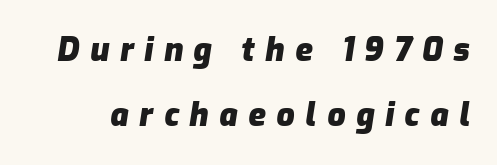
The image shows 32 px heavy type, italic (leaning right); set loose line spacing (2.03x), unusually wide letter spacing (+0.33 em), not underlined; low stroke contrast and a medium x-height.
